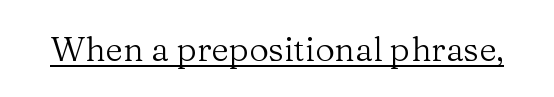
Nothing heavy about these letters — not bold at all. Spacing between characters is what you'd get straight out of the box. Somebody hit Ctrl+U on this one — the words are underlined. The rendering uses natural spacing where letterforms have individual widths.
